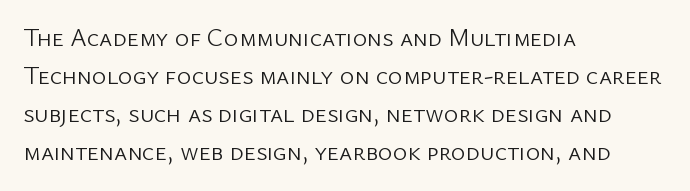
{"italic": "no", "bold": "no", "underline": "no", "align": "left", "line_spacing": "normal", "line_spacing_ratio": 1.52, "letter_spacing": "normal", "letter_spacing_em": 0.0, "glyph_px": 25}
